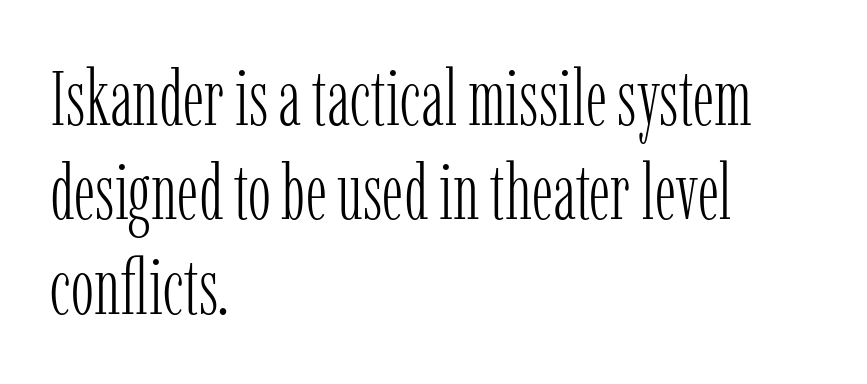
Q: Is the text bold? A: No.
Q: Is the text italic (slanted)? A: No, it is upright.
Q: Is the typeface a serif or a sans-serif typeface? A: Serif.
Q: Is the text underlined? A: No.
Q: How is the paragraph aligned? A: Left-aligned.
Q: Is the spacing between letters normal or unusually wide? A: Normal.
Q: Width (condensed, normal, or wide)? A: Condensed.
Q: Stroke contrast? A: Low.
Q: x-height? A: Medium.
Q: Monospaced? A: No.
